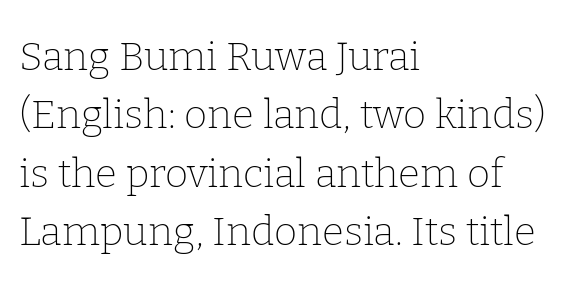
The image shows 40 px thin serif type, upright; set left-aligned, normal line spacing (1.46x), normal letter spacing, not underlined; low stroke contrast and a medium x-height.
